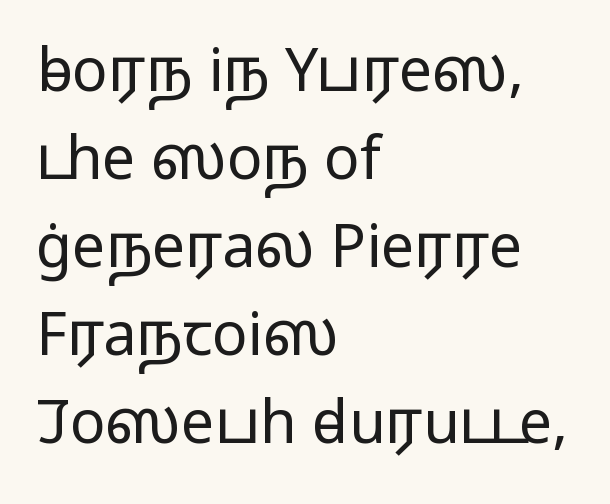
The image shows 59 px light, wide sans-serif type, upright; set left-aligned, normal line spacing (1.49x), normal letter spacing, not underlined; low stroke contrast and a medium x-height.
